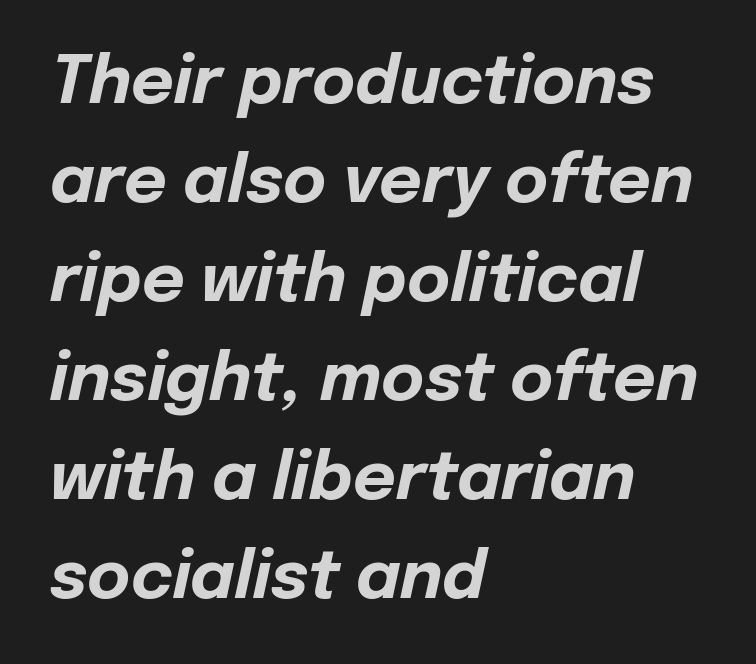
You could not count columns in this text — the font is proportionally spaced. Horizontally, the lines are justified to the leading edge only. Pretty heavy lettering here — definitely bold. Descender tails drop into unmarked territory. The passage shown leans; its letterforms are oblique. The tracking reads as untouched default to a designer's eye.
